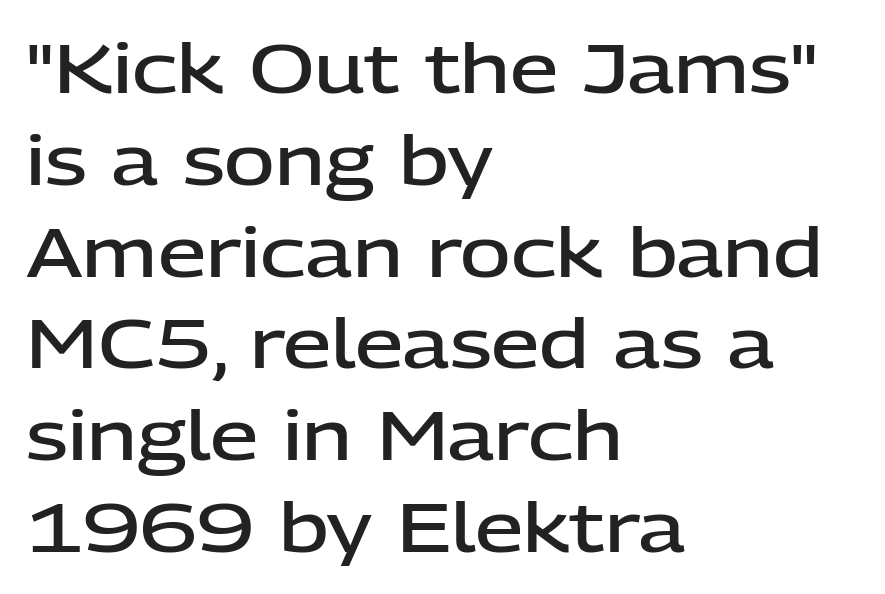
The image shows 69 px semibold sans-serif type, upright; set left-aligned, normal line spacing (1.33x), normal letter spacing, not underlined; low stroke contrast and a medium x-height.
